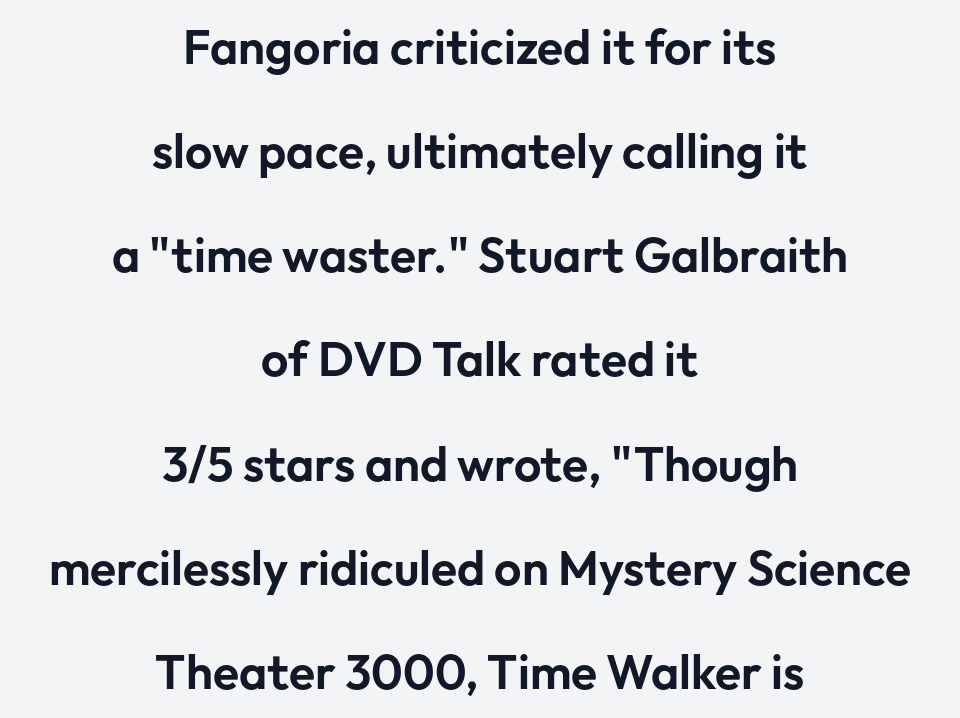
Honestly, the rows look like they've been pulled way apart. Descenders hang freely into open space. Style check: upright. Words appear dense and cohesive because spacing is normal.
